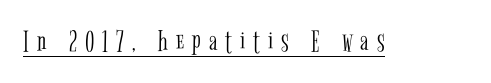
{"serif": "yes", "italic": "no", "bold": "no", "weight": "light", "width": "condensed", "stroke_contrast": "low", "x_height": "medium", "monospaced": "no", "underline": "yes", "letter_spacing": "wide", "letter_spacing_em": 0.26, "glyph_px": 31}
